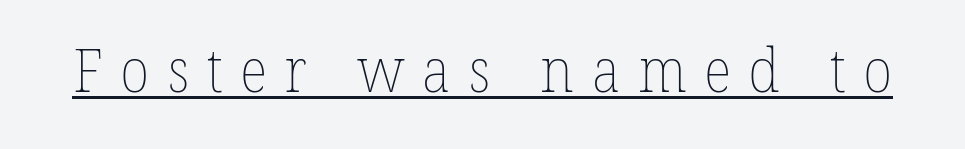
Here the designer chose a conventional face with non-uniform glyph widths. The characters are drawn with everyday or finer stroke widths. Does extra space separate the letters? Yes, quite a lot of it. Check the space under the baseline: a stroke is drawn there.
